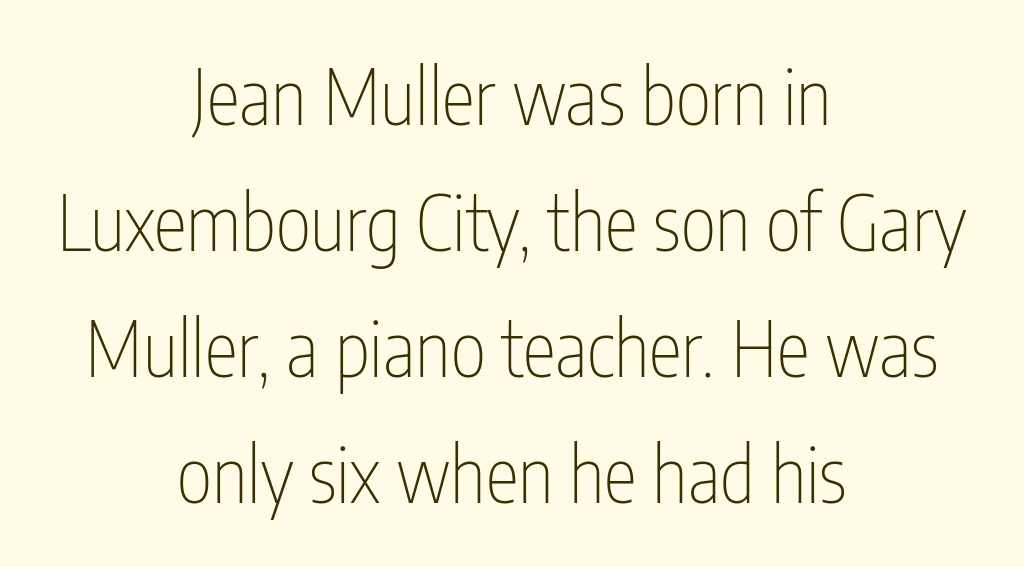
Q: Is the text bold? A: No.
Q: Is the text italic (slanted)? A: No, it is upright.
Q: Is the typeface a serif or a sans-serif typeface? A: Sans-serif.
Q: Is the text underlined? A: No.
Q: How is the paragraph aligned? A: Centered.
Q: Is the spacing between letters normal or unusually wide? A: Normal.
Q: Is the spacing between lines tight, normal or loose? A: Normal.
Q: Width (condensed, normal, or wide)? A: Condensed.
Q: Stroke contrast? A: Low.
Q: x-height? A: Medium.
Q: Monospaced? A: No.
